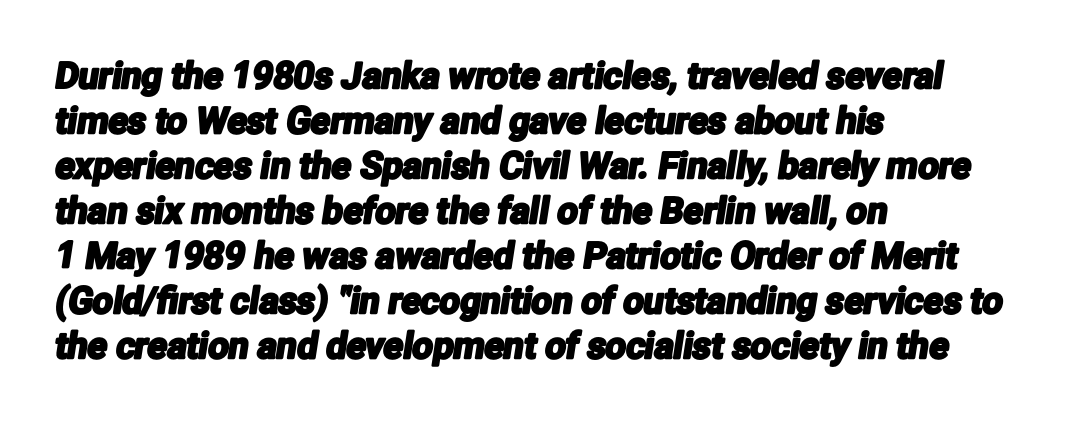
The image shows 36 px condensed sans-serif type; set left-aligned, normal line spacing (1.25x), normal letter spacing, not underlined; low stroke contrast and a medium x-height.
